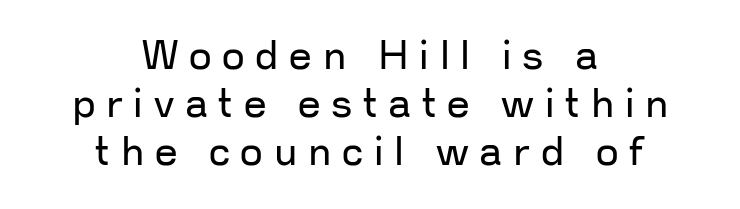
The image shows 40 px regular-weight sans-serif type, upright; set centered, line spacing 1.2x, unusually wide letter spacing (+0.27 em), not underlined; low stroke contrast and a medium x-height.
